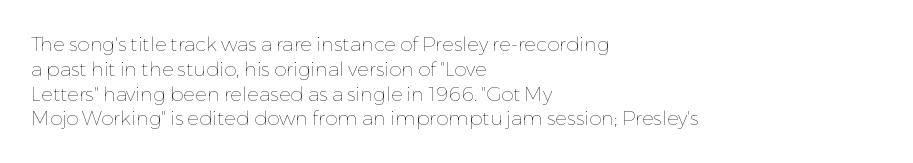
Q: Is the text bold? A: No.
Q: Is the text italic (slanted)? A: No, it is upright.
Q: Is the text underlined? A: No.
Q: How is the paragraph aligned? A: Left-aligned.
Q: Is the spacing between letters normal or unusually wide? A: Normal.
